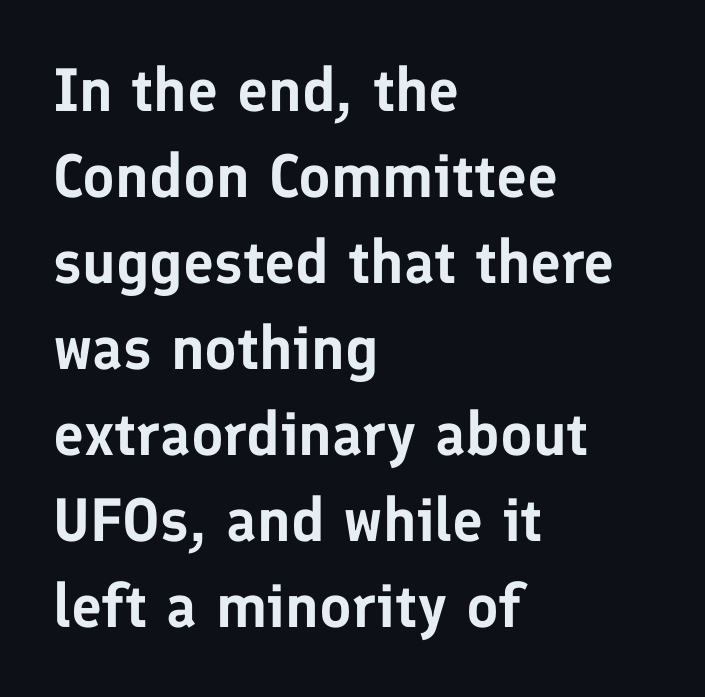
The image shows 61 px sans-serif type, upright; set left-aligned, normal line spacing (1.41x), normal letter spacing, not underlined; low stroke contrast and a medium x-height.
